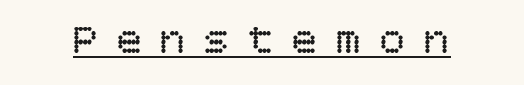
The image shows 43 px regular-weight type, upright; set unusually wide letter spacing (+0.42 em), underlined; low stroke contrast and a large x-height.
